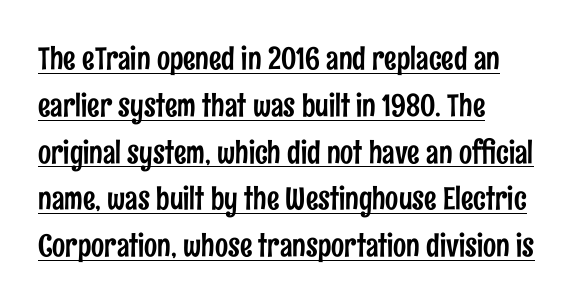
The image shows 31 px condensed sans-serif type, upright; set left-aligned, normal line spacing (1.51x), normal letter spacing, underlined; low stroke contrast and a medium x-height.
